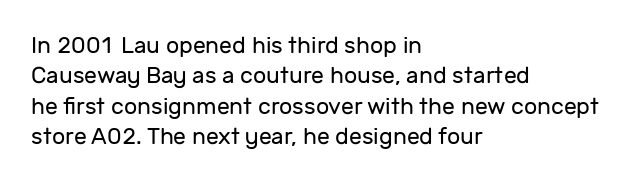
Q: Is the text bold? A: No.
Q: Is the text italic (slanted)? A: No, it is upright.
Q: Is the text underlined? A: No.
Q: How is the paragraph aligned? A: Left-aligned.
Q: Is the spacing between letters normal or unusually wide? A: Normal.
Q: Is the spacing between lines tight, normal or loose? A: Normal.
